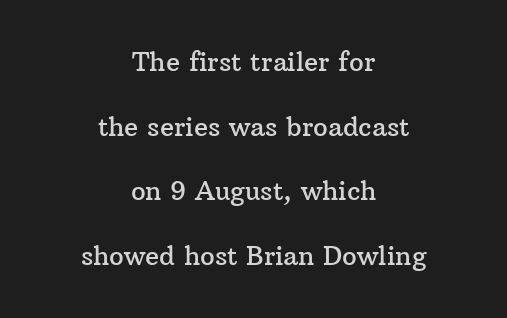
{"italic": "no", "underline": "no", "align": "center", "line_spacing": "loose", "line_spacing_ratio": 2.49, "letter_spacing": "normal", "letter_spacing_em": 0.0, "glyph_px": 26}
